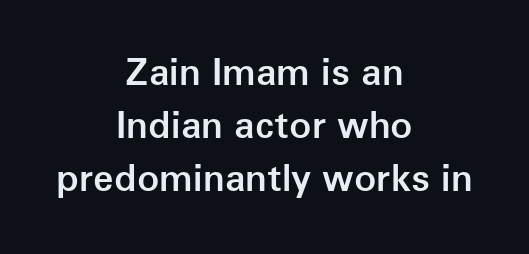
Semibold letterforms, between regular and bold. In terms of letterspacing, this is plain default setting. Is this a sans? Yes — the strokes have no serifs. If you folded the block vertically in half, each line would mirror itself in length. It's the straight-up-and-down kind of type.
